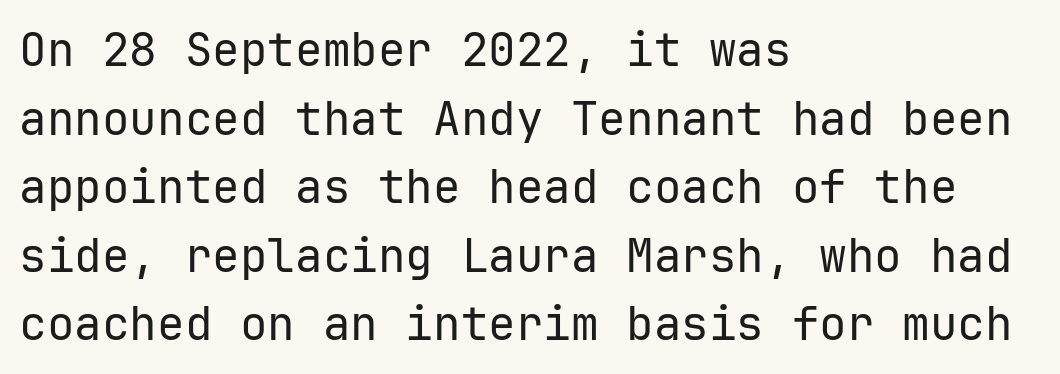
Typeset ragged right — the left edge is the straight one. Stroke terminals: plain, sans-serif. Rule under the text: the space is simply empty. No letter is thick-stroked: the sample isn't bold. Reading down the column, the eye jumps a familiar distance to each next line.
